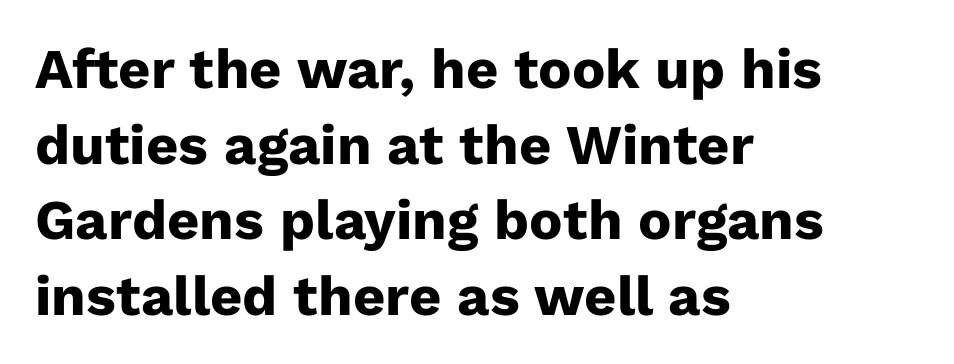
Q: Is the text bold? A: Yes.
Q: Is the text italic (slanted)? A: No, it is upright.
Q: Is the typeface a serif or a sans-serif typeface? A: Sans-serif.
Q: Is the text underlined? A: No.
Q: How is the paragraph aligned? A: Left-aligned.
Q: Is the spacing between letters normal or unusually wide? A: Normal.
Q: Is the spacing between lines tight, normal or loose? A: Normal.
Q: Width (condensed, normal, or wide)? A: Normal.
Q: Stroke contrast? A: Low.
Q: x-height? A: Medium.
Q: Monospaced? A: No.
